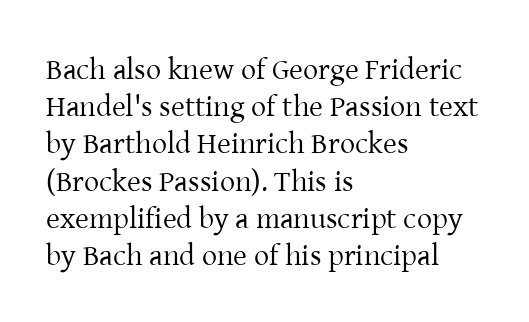
The image shows 30 px regular-weight serif type, upright; set left-aligned, line spacing 1.24x, normal letter spacing, not underlined; low stroke contrast and a medium x-height.
